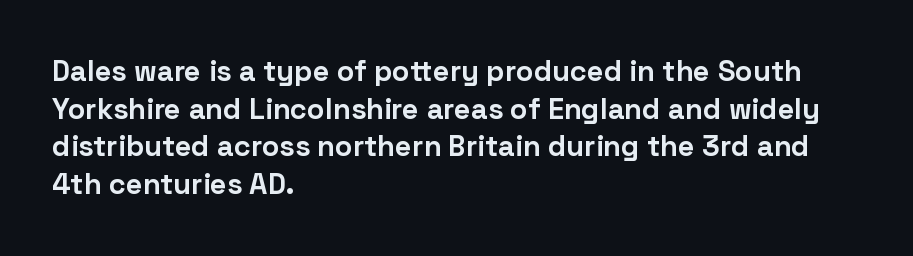
A typesetter would call this proportional, since set widths differ per character. Here the glyphs are tracked normally, forming tight word shapes. Pretty heavy lettering here — definitely bold. Each row of text sits above clean, open space. Nope, no serifs anywhere on these letters.
